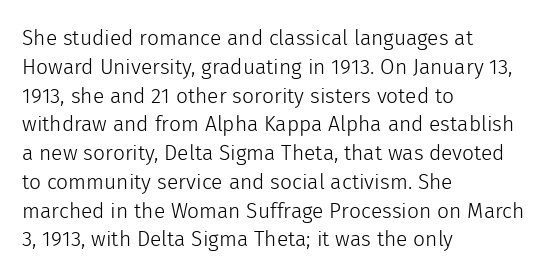
The image shows 21 px text type, upright; set left-aligned, normal line spacing (1.37x), normal letter spacing, not underlined.
